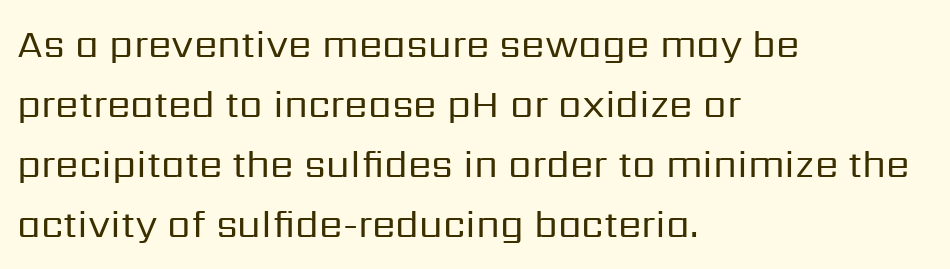
Rows of type keep a routine distance in the vertical direction. The face used here is proportionally spaced, like ordinary book or web type. A roman cut, with each character standing at attention. All the whitespace from short lines collects on the right.
